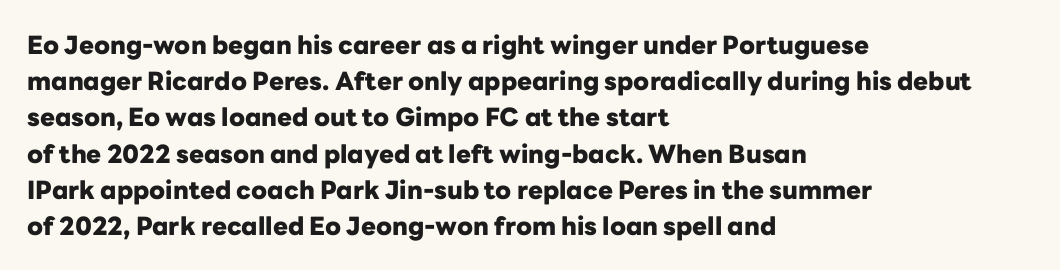
Typesetter's note: full bold, strokes at maximum text heaviness. Rendered with straight, roman letterforms. The line-height multiplier appears to be the usual default. Words appear dense and cohesive because spacing is normal. A student would call this left alignment; a typographer would say flush left, rag right. The baseline area is clear.
